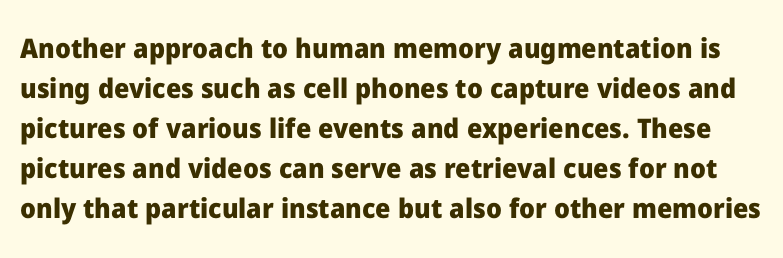
Q: Is the text bold? A: Yes.
Q: Is the text italic (slanted)? A: No, it is upright.
Q: Is the text underlined? A: No.
Q: Is the spacing between letters normal or unusually wide? A: Normal.
Q: Is the spacing between lines tight, normal or loose? A: Normal.
